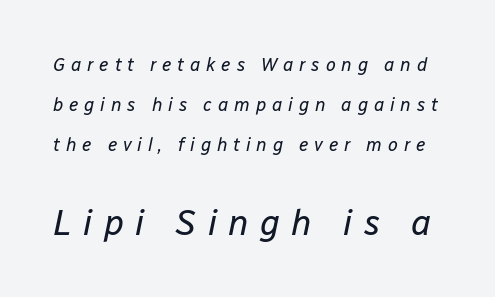
These lines stand farther apart than default settings would place them. Words appear elongated and porous because spacing is wide. You get the small type first, then a jump to larger type. Slanted lettering throughout. The face looks like a standard text weight, possibly lighter. Just letters on the line, the space beneath them empty.
